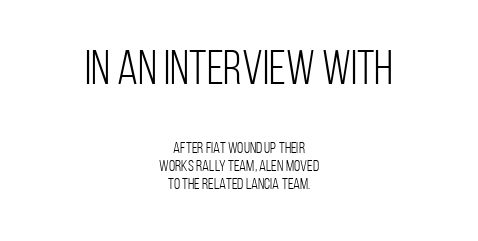
{"serif": "no", "italic": "no", "bold": "no", "weight": "light", "width": "condensed", "stroke_contrast": "low", "x_height": "large", "monospaced": "no", "underline": "no", "align": "center", "line_spacing": "tight", "line_spacing_ratio": 1.13, "letter_spacing": "normal", "letter_spacing_em": 0.0, "larger_block": "first", "size_ratio": 3.0, "glyph_px": 48}
